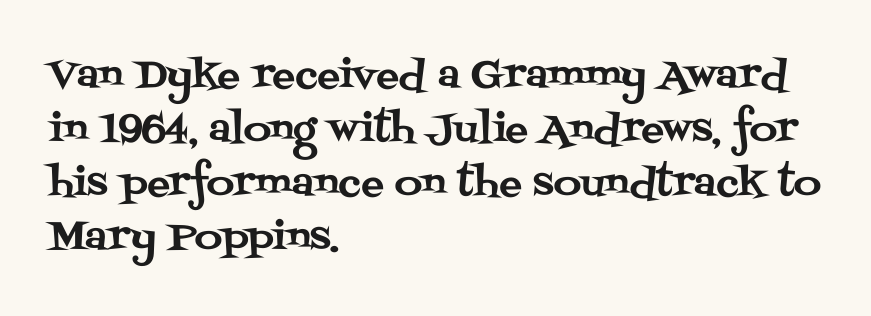
The image shows 38 px serif type, upright; set left-aligned, normal line spacing (1.42x), normal letter spacing, not underlined; medium stroke contrast and a large x-height.
